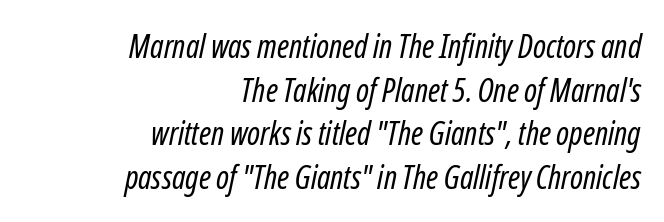
{"italic": "yes", "lean": "right", "slant_degrees": 12, "bold": "no", "weight": "regular", "width": "condensed", "stroke_contrast": "low", "x_height": "medium", "monospaced": "no", "underline": "no", "align": "right", "line_spacing": "normal", "line_spacing_ratio": 1.36, "letter_spacing": "normal", "letter_spacing_em": 0.0, "glyph_px": 32}
